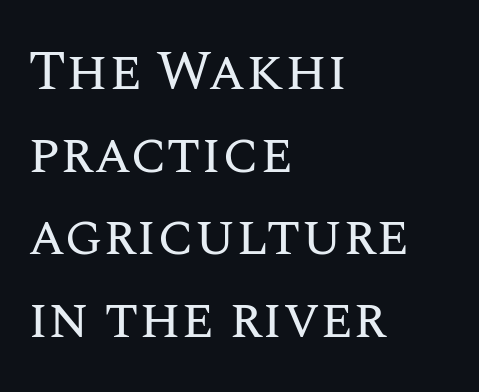
The image shows 57 px regular-weight type, upright; set left-aligned, normal line spacing (1.45x), normal letter spacing, not underlined; medium stroke contrast and a large x-height.
